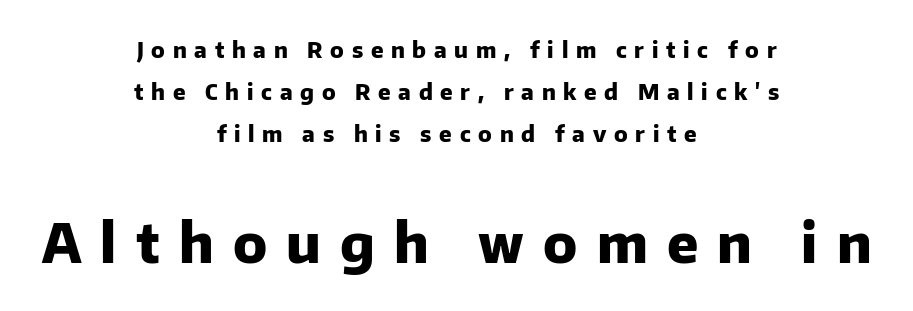
Does extra space separate the letters? Yes, quite a lot of it. Small over large — that's the arrangement of the two blocks here. This sample is center-justified, so both line endings float freely. Think of a printed novel: that variable character pitch is what you see here.
